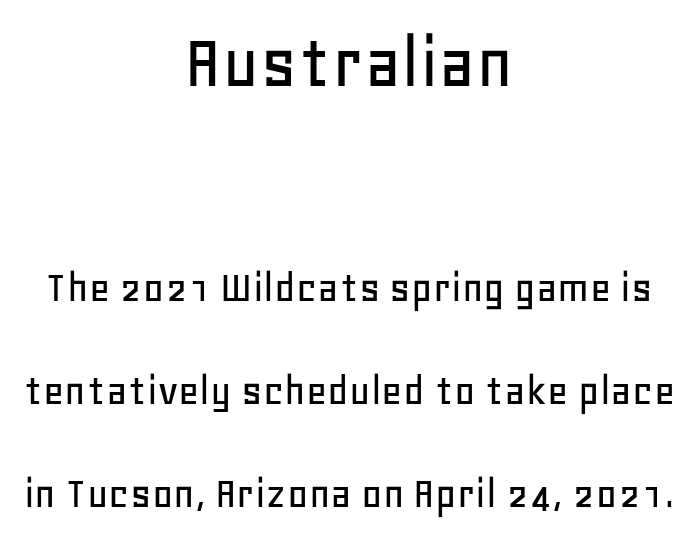
The image shows 80 px sans-serif type, upright; set centered, loose line spacing (2.24x), normal letter spacing, not underlined; the first (top) block is 1.74x larger; low stroke contrast and a large x-height.
